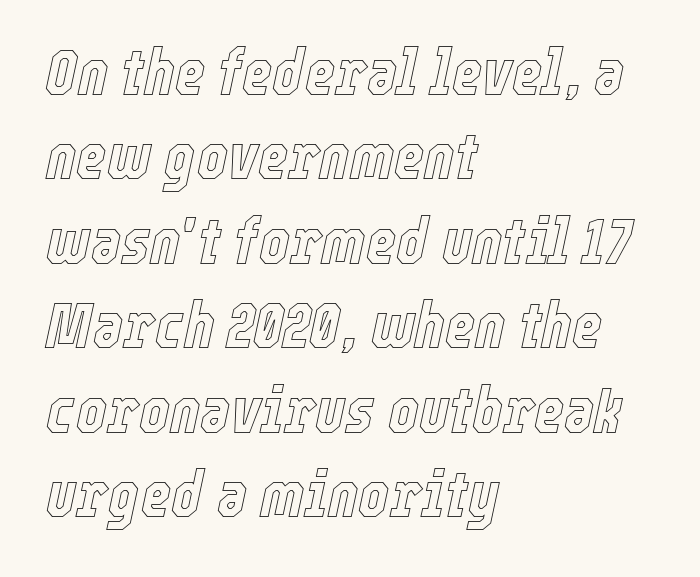
The image shows 65 px condensed type, italic (leaning right); set left-aligned, normal line spacing (1.3x), normal letter spacing, not underlined; a medium x-height.
